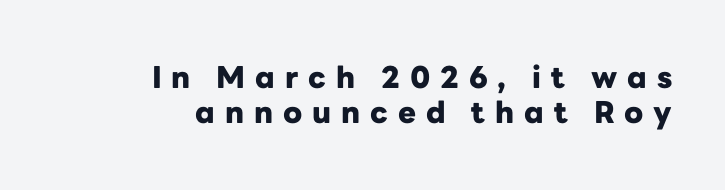
Q: Is the text bold? A: Yes.
Q: Is the text italic (slanted)? A: No, it is upright.
Q: Is the typeface a serif or a sans-serif typeface? A: Sans-serif.
Q: Is the text underlined? A: No.
Q: How is the paragraph aligned? A: Right-aligned.
Q: Is the spacing between letters normal or unusually wide? A: Unusually wide.
Q: Width (condensed, normal, or wide)? A: Normal.
Q: Stroke contrast? A: Low.
Q: x-height? A: Medium.
Q: Monospaced? A: No.
